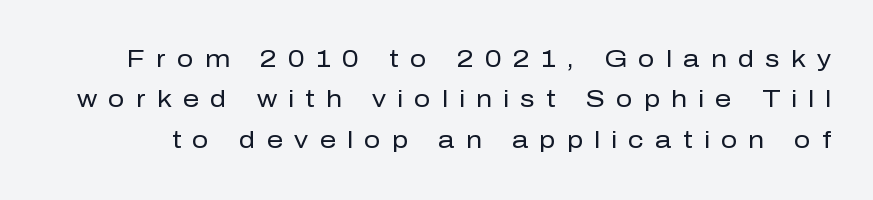
{"italic": "no", "bold": "no", "underline": "no", "line_spacing_ratio": 1.76, "letter_spacing": "wide", "letter_spacing_em": 0.49, "glyph_px": 23}
